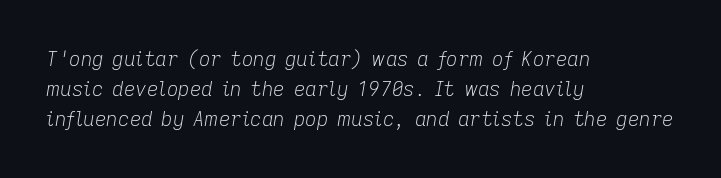
{"italic": "yes", "lean": "right", "slant_degrees": 9, "bold": "no", "underline": "no", "align": "left", "line_spacing": "normal", "line_spacing_ratio": 1.5, "letter_spacing": "normal", "letter_spacing_em": 0.0, "glyph_px": 20}
